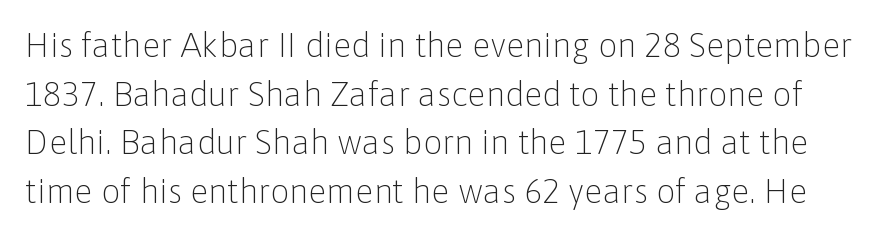
The image shows 34 px light sans-serif type, upright; set normal line spacing (1.43x), normal letter spacing, not underlined; low stroke contrast and a medium x-height.
